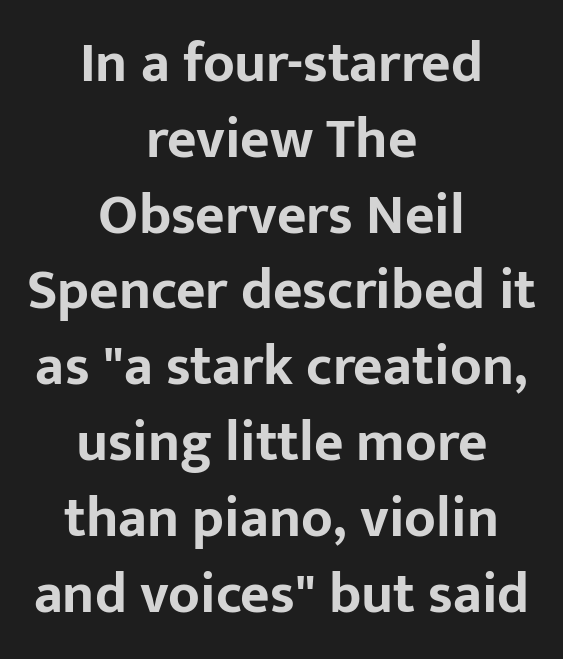
The image shows 57 px bold sans-serif type, upright; set centered, normal line spacing (1.33x), normal letter spacing, not underlined; low stroke contrast and a medium x-height.
